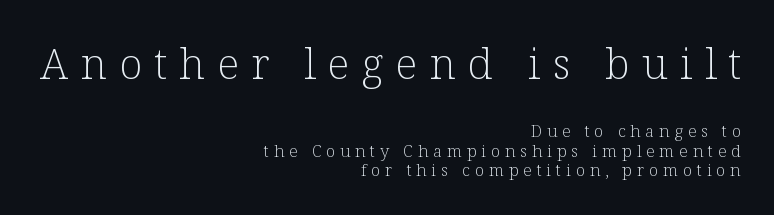
Q: Is the text bold? A: No.
Q: Is the text italic (slanted)? A: No, it is upright.
Q: Is the typeface a serif or a sans-serif typeface? A: Serif.
Q: Is the text underlined? A: No.
Q: How is the paragraph aligned? A: Right-aligned.
Q: Is the spacing between letters normal or unusually wide? A: Unusually wide.
Q: Which block of text is set in a larger size, the first (top) or the second (bottom)? A: The first (top) one.
Q: Width (condensed, normal, or wide)? A: Normal.
Q: Stroke contrast? A: Low.
Q: x-height? A: Medium.
Q: Monospaced? A: No.
